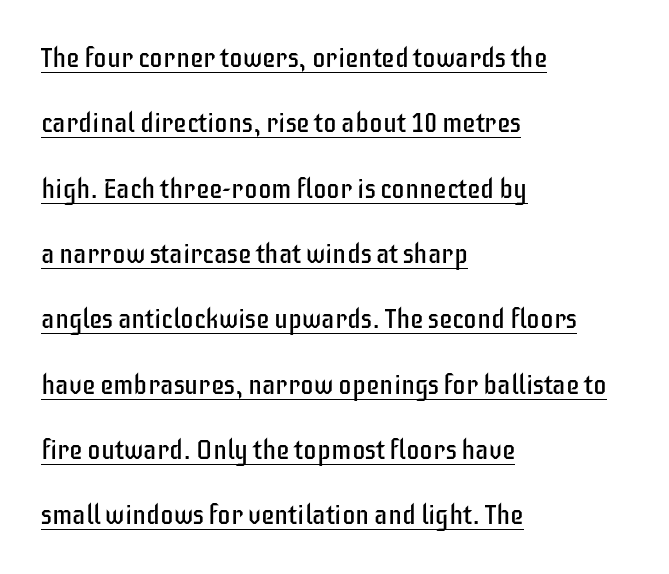
The specimen reads as upright at a glance. The lines in this sample share a left origin and differ only in where they stop. On a weight scale, this lands at 450 or below. A typesetter would call this zero additional tracking. Students, observe: this is what heavily led, spacious text looks like.
